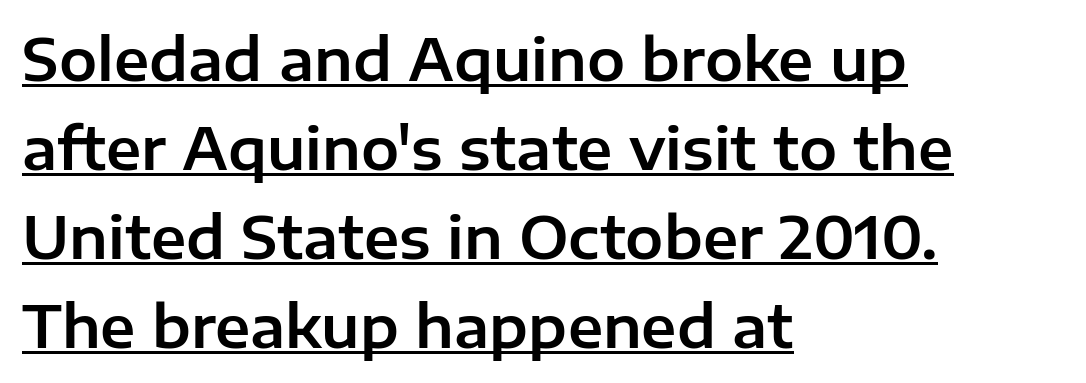
The image shows 57 px sans-serif type, upright; set left-aligned, normal line spacing (1.56x), normal letter spacing, underlined; low stroke contrast and a medium x-height.
